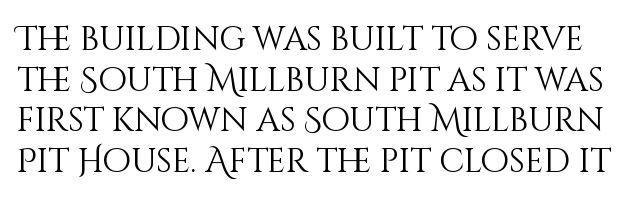
Q: Is the text bold? A: No.
Q: Is the text italic (slanted)? A: No, it is upright.
Q: Is the text underlined? A: No.
Q: Is the spacing between letters normal or unusually wide? A: Normal.
Q: Width (condensed, normal, or wide)? A: Normal.
Q: Stroke contrast? A: Medium.
Q: x-height? A: Large.
Q: Monospaced? A: No.
